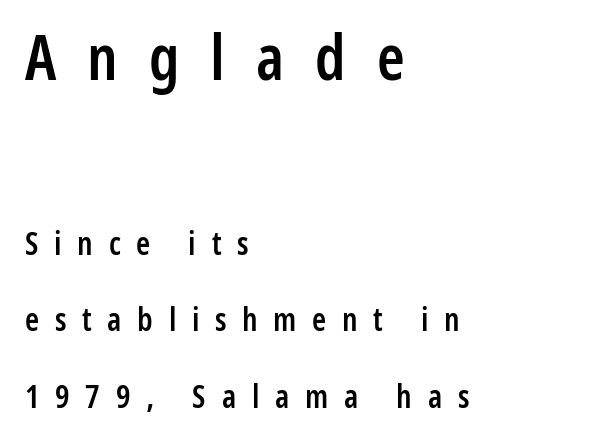
To sum up the face: it is a sans, with no serifs. Does the bottom block carry the larger type? No, the top block does. The letters stand upright; this is a roman face. Each letter keeps its own natural width here, so spacing adapts to shape. Tracking here is generous; glyphs stand well apart from one another.
